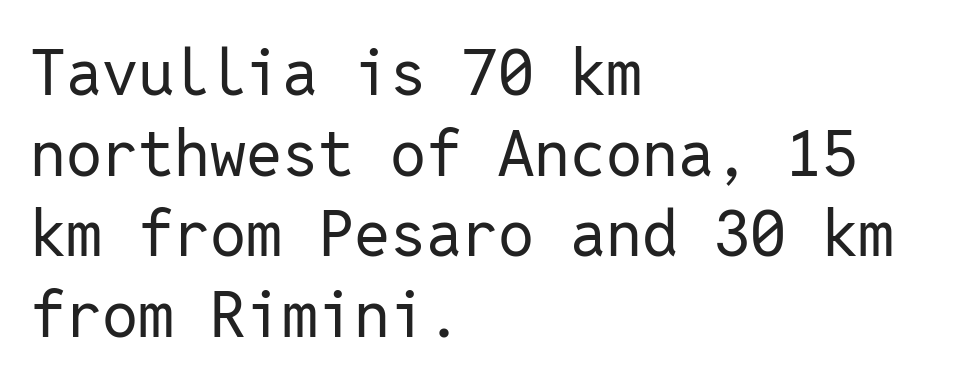
Q: Is the text bold? A: No.
Q: Is the text italic (slanted)? A: No, it is upright.
Q: Is the typeface a serif or a sans-serif typeface? A: Sans-serif.
Q: Is the text underlined? A: No.
Q: How is the paragraph aligned? A: Left-aligned.
Q: Is the spacing between letters normal or unusually wide? A: Normal.
Q: Is the spacing between lines tight, normal or loose? A: Normal.
Q: Width (condensed, normal, or wide)? A: Normal.
Q: Stroke contrast? A: Low.
Q: x-height? A: Medium.
Q: Monospaced? A: Yes.
